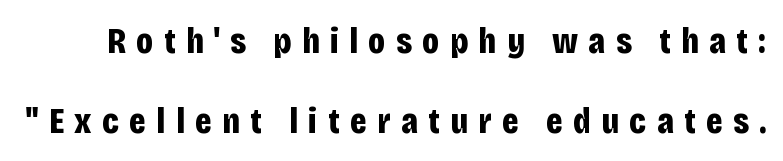
The image shows 37 px bold, condensed sans-serif type, upright; set loose line spacing (2.15x), unusually wide letter spacing (+0.28 em), not underlined; low stroke contrast and a large x-height.
